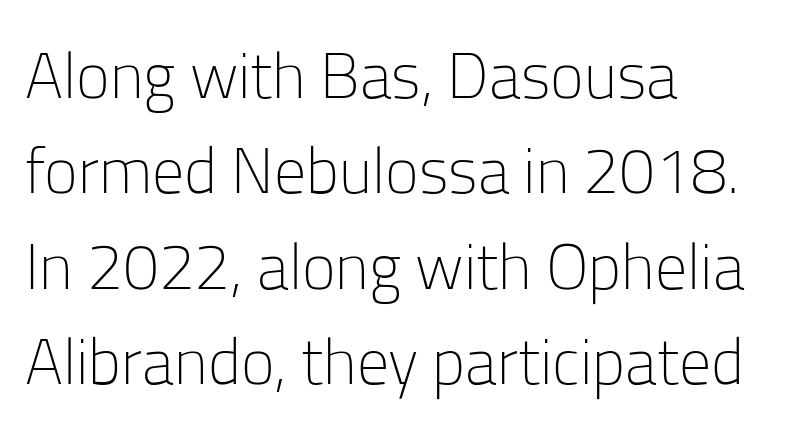
{"serif": "no", "italic": "no", "bold": "no", "weight": "light", "width": "normal", "stroke_contrast": "low", "x_height": "medium", "monospaced": "no", "underline": "no", "align": "left", "line_spacing": "normal", "line_spacing_ratio": 1.49, "letter_spacing": "normal", "letter_spacing_em": 0.0, "glyph_px": 64}
